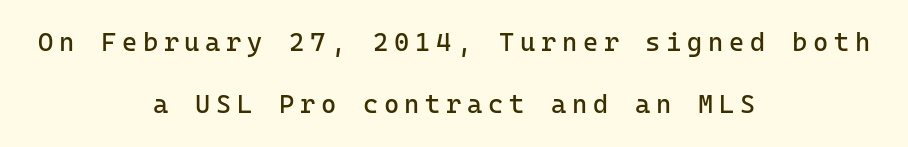
Letters have the restrained weight of plain body copy at most. The passage shown has open, widely tracked lettering throughout. The lines are spread far apart with generous leading. Reading down the block, each line starts at a different indent, mirrored at its end. Underlining? Definitely not there. Unlike italic type, these characters show no tilt at all.
